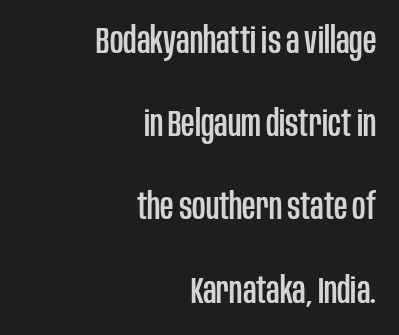
The image shows 37 px condensed sans-serif type, upright; set right-aligned, loose line spacing (2.25x), normal letter spacing, not underlined; low stroke contrast and a large x-height.
